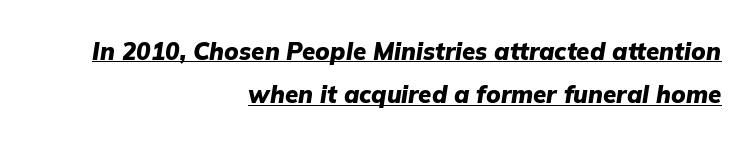
The image shows 24 px bold type, italic (leaning right); set right-aligned, line spacing 1.81x, normal letter spacing, underlined.
